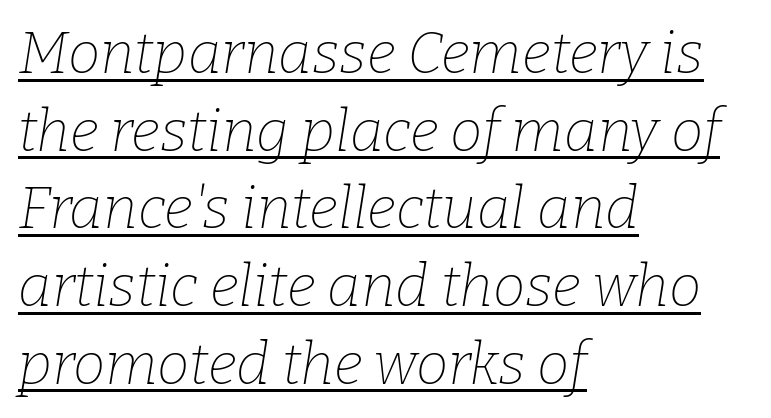
Q: Is the text bold? A: No.
Q: Is the text italic (slanted)? A: Yes, it leans right by about 9 degrees.
Q: Is the typeface a serif or a sans-serif typeface? A: Serif.
Q: Is the text underlined? A: Yes.
Q: How is the paragraph aligned? A: Left-aligned.
Q: Is the spacing between letters normal or unusually wide? A: Normal.
Q: Is the spacing between lines tight, normal or loose? A: Normal.
Q: Width (condensed, normal, or wide)? A: Normal.
Q: Stroke contrast? A: Low.
Q: x-height? A: Medium.
Q: Monospaced? A: No.
